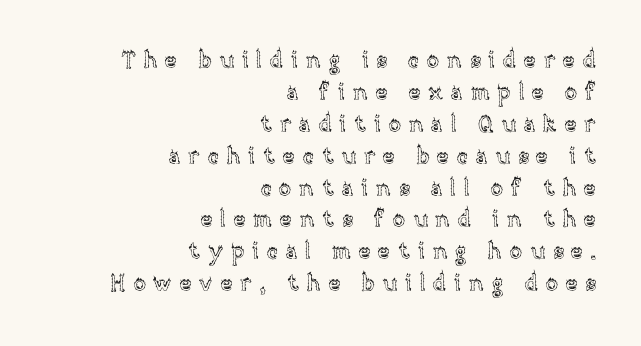
A bare baseline throughout the passage. Glyph-to-glyph distance is far greater than everyday printed text. What's the leading like? Ordinary, nothing unusual. Each line ends at the same right margin while the left side varies.
